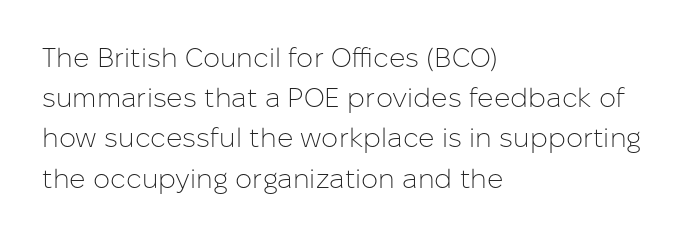
{"italic": "no", "bold": "no", "underline": "no", "align": "left", "line_spacing": "normal", "line_spacing_ratio": 1.49, "letter_spacing": "normal", "letter_spacing_em": 0.0, "glyph_px": 27}
